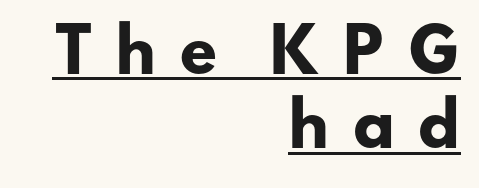
{"serif": "no", "bold": "yes", "weight": "heavy", "width": "wide", "stroke_contrast": "low", "x_height": "small", "monospaced": "no", "underline": "yes", "align": "right", "line_spacing_ratio": 1.24, "letter_spacing": "wide", "letter_spacing_em": 0.35, "glyph_px": 60}
